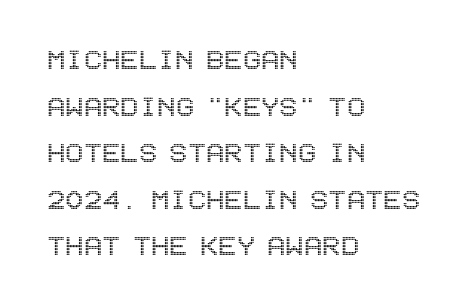
Q: Is the text italic (slanted)? A: No, it is upright.
Q: Is the text underlined? A: No.
Q: How is the paragraph aligned? A: Left-aligned.
Q: Is the spacing between letters normal or unusually wide? A: Normal.
Q: Is the spacing between lines tight, normal or loose? A: Normal.
Q: Width (condensed, normal, or wide)? A: Condensed.
Q: x-height? A: Large.
